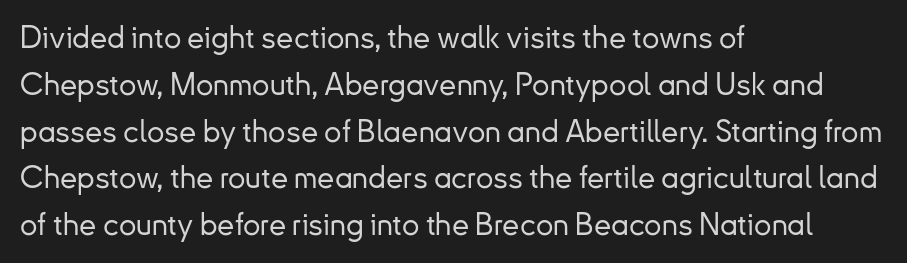
Q: Is the text italic (slanted)? A: No, it is upright.
Q: Is the typeface a serif or a sans-serif typeface? A: Sans-serif.
Q: Is the text underlined? A: No.
Q: How is the paragraph aligned? A: Left-aligned.
Q: Is the spacing between letters normal or unusually wide? A: Normal.
Q: Is the spacing between lines tight, normal or loose? A: Normal.
Q: Width (condensed, normal, or wide)? A: Normal.
Q: Stroke contrast? A: Low.
Q: x-height? A: Small.
Q: Monospaced? A: No.
